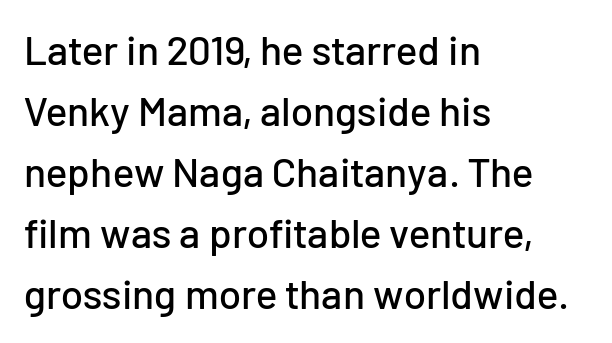
Q: Is the text italic (slanted)? A: No, it is upright.
Q: Is the typeface a serif or a sans-serif typeface? A: Sans-serif.
Q: Is the text underlined? A: No.
Q: How is the paragraph aligned? A: Left-aligned.
Q: Is the spacing between letters normal or unusually wide? A: Normal.
Q: Is the spacing between lines tight, normal or loose? A: Normal.
Q: Width (condensed, normal, or wide)? A: Normal.
Q: Stroke contrast? A: Low.
Q: x-height? A: Medium.
Q: Monospaced? A: No.
